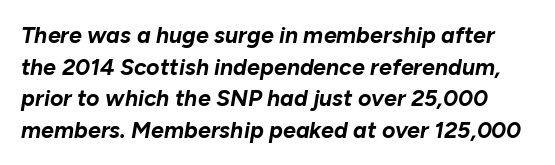
Beneath every word, the page is bare. The rendering applies a slant to the glyphs. What stands out about the letter spacing? Nothing — it is the standard amount. The strokes are fattened all the way to bold. The leading is moderate, giving the passage an even texture.
